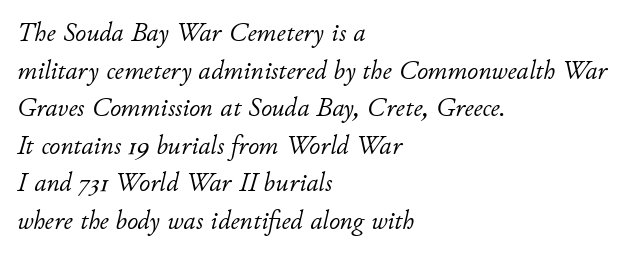
Vertically, the passage feels balanced, rows spaced as you'd expect. Leftover space on each line is placed entirely after the last word. Looking at the ascenders, they clearly lean. Compared with a typical body face, this is equally light or lighter still. Plain, unruled lines of type. Is the letter spacing exaggerated? No — it looks like the ordinary default.
